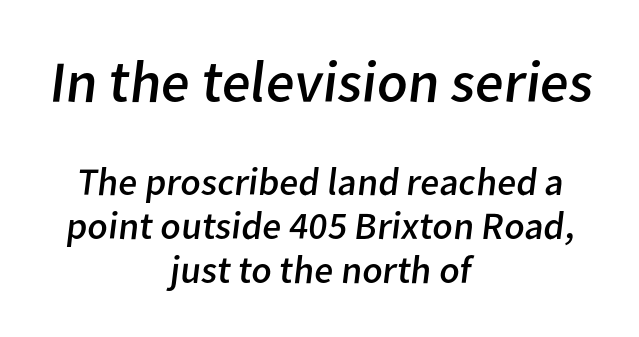
The image shows 59 px regular-weight sans-serif type; set centered, tight line spacing (1.12x), normal letter spacing, not underlined; the first (top) block is 1.51x larger; low stroke contrast and a medium x-height.
